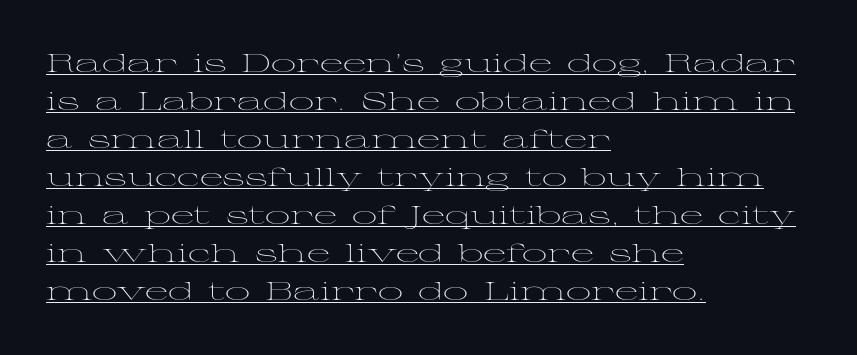
Vertical stems look standard width or narrower in stroke. Every word sits above its own underline. The letters sit at their default tracking, neither squeezed nor spread. Do the letters lean? They stand straight.
